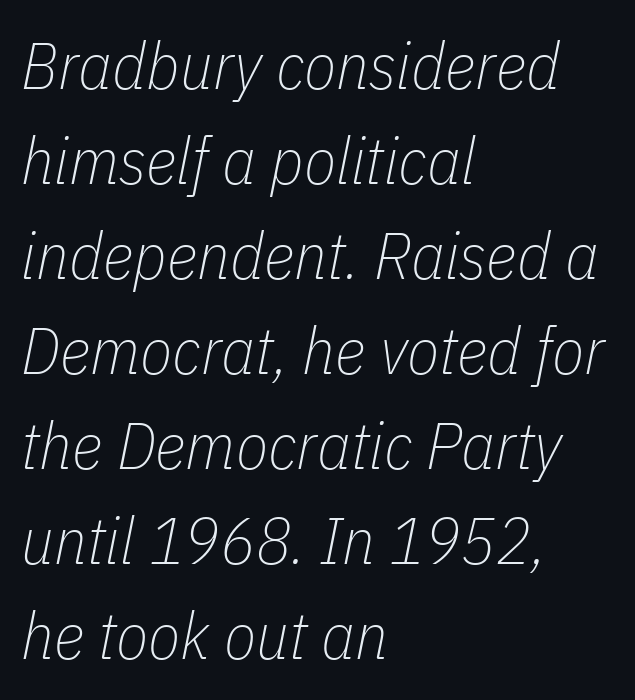
Q: Is the text bold? A: No.
Q: Is the text italic (slanted)? A: Yes, it leans right by about 11 degrees.
Q: Is the text underlined? A: No.
Q: How is the paragraph aligned? A: Left-aligned.
Q: Is the spacing between letters normal or unusually wide? A: Normal.
Q: Is the spacing between lines tight, normal or loose? A: Normal.
Q: Width (condensed, normal, or wide)? A: Condensed.
Q: Stroke contrast? A: Low.
Q: x-height? A: Medium.
Q: Monospaced? A: No.
